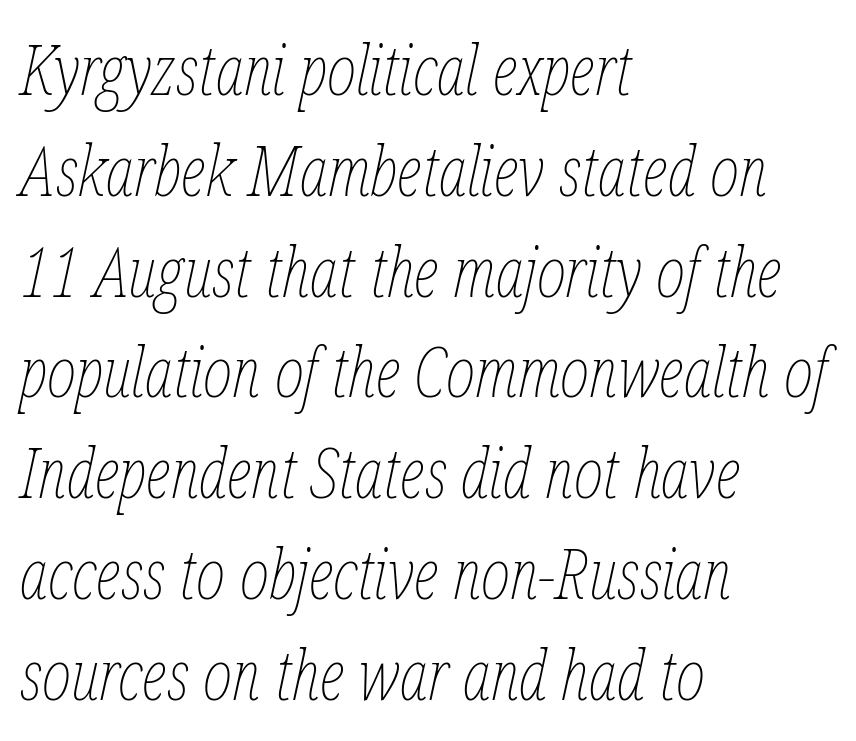
Quick note: interline space is typical. Think of a printed novel: that variable character pitch is what you see here. Short and long lines alike share a common starting point at left. Slant detected: the letters are inclined.
